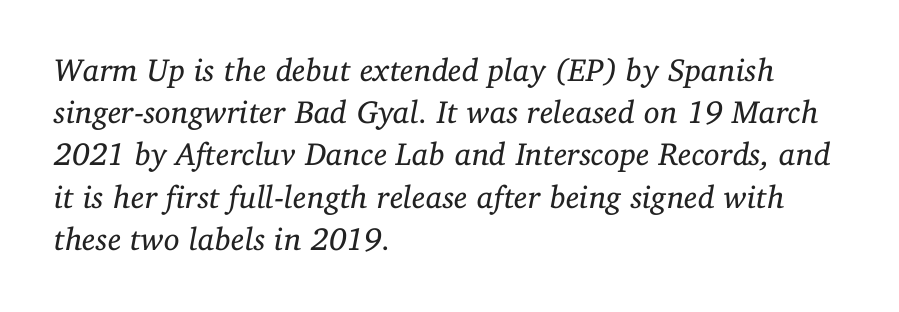
Leftover space on each line is placed entirely after the last word. The passage shown stacks its lines at a standard gap. Stems and bowls with no extra thickness — not bold. Here the designer chose a conventional face with non-uniform glyph widths. The specimen reads as italic at a glance. The passage shown is not underscored anywhere.
